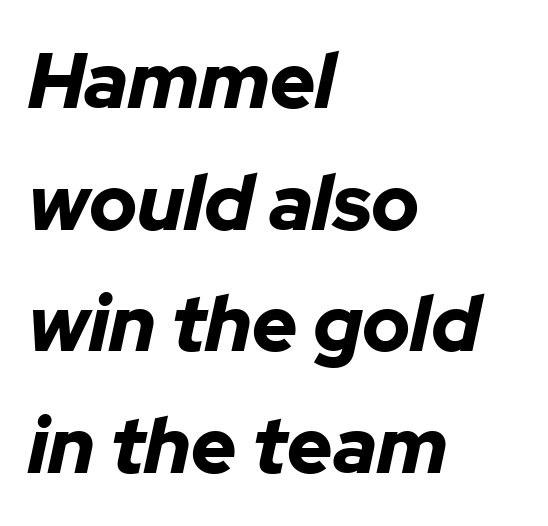
The image shows 78 px bold type, italic (leaning right); set left-aligned, normal line spacing (1.56x), normal letter spacing, not underlined; low stroke contrast and a medium x-height.
